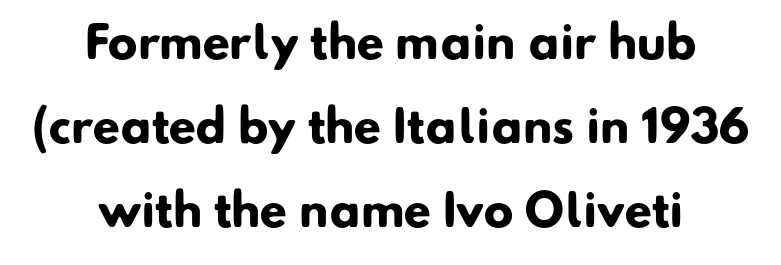
The image shows 44 px heavy sans-serif type; set centered, loose line spacing (1.91x), normal letter spacing, not underlined; low stroke contrast and a small x-height.
